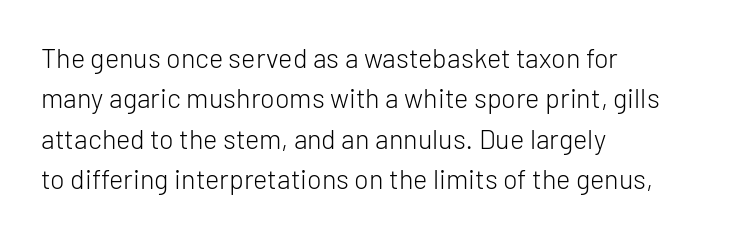
The image shows 27 px text type, upright; set left-aligned, normal line spacing (1.5x), normal letter spacing, not underlined.
